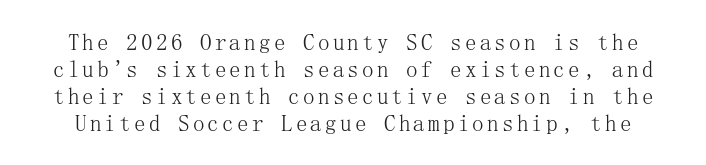
Q: Is the text bold? A: No.
Q: Is the text italic (slanted)? A: No, it is upright.
Q: Is the text underlined? A: No.
